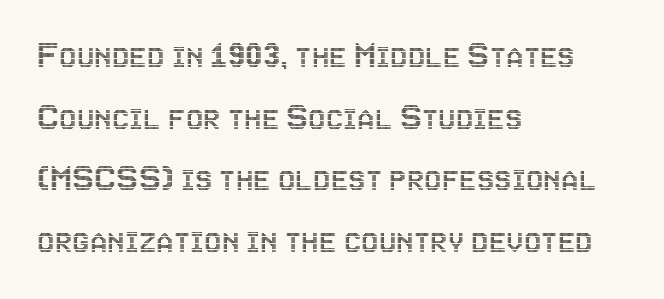
The image shows 39 px condensed type, upright; set left-aligned, normal line spacing (1.58x), normal letter spacing, not underlined; a large x-height.
